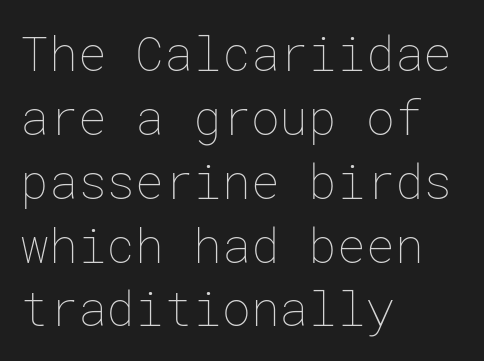
The image shows 48 px thin type, upright; set left-aligned, normal line spacing (1.33x), normal letter spacing, not underlined; low stroke contrast and a medium x-height.
